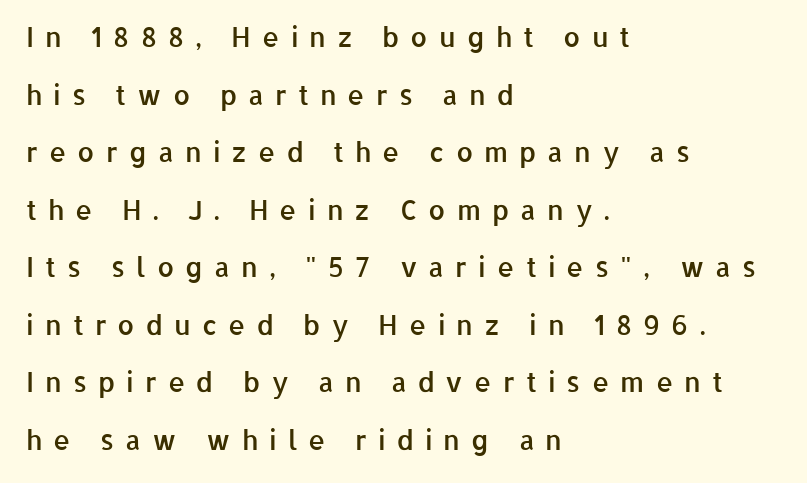
{"italic": "no", "bold": "semi", "underline": "no", "align": "left", "line_spacing": "loose", "line_spacing_ratio": 2.13, "letter_spacing": "wide", "letter_spacing_em": 0.41, "glyph_px": 27}
